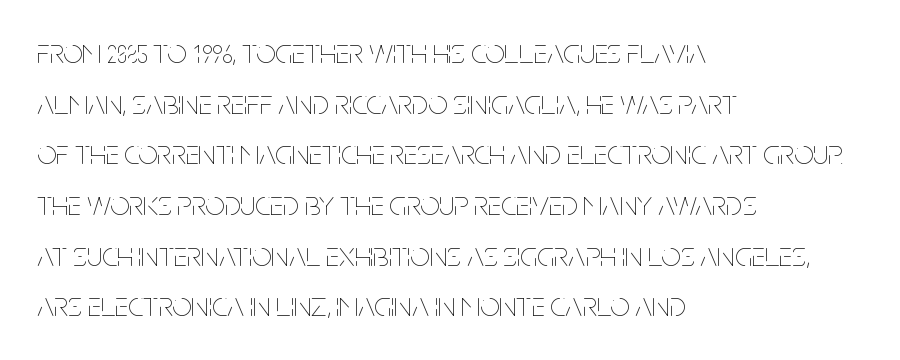
The image shows 34 px thin, condensed type, upright; set left-aligned, normal line spacing (1.49x), normal letter spacing, not underlined; low stroke contrast and a large x-height.
